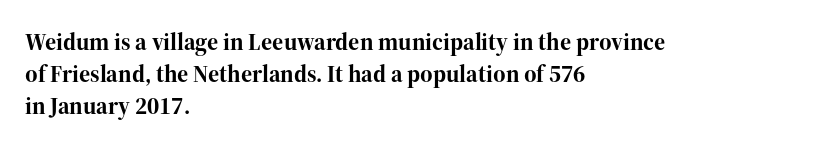
Q: Is the text bold? A: Yes.
Q: Is the text italic (slanted)? A: No, it is upright.
Q: Is the text underlined? A: No.
Q: How is the paragraph aligned? A: Left-aligned.
Q: Is the spacing between letters normal or unusually wide? A: Normal.
Q: Is the spacing between lines tight, normal or loose? A: Normal.
